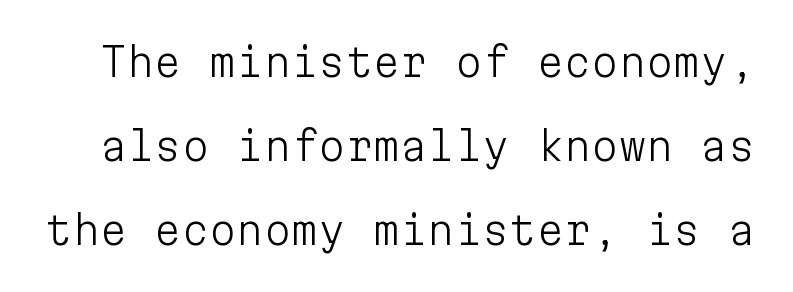
The image shows 39 px light sans-serif type, upright, monospaced; set loose line spacing (2.16x), normal letter spacing, not underlined; low stroke contrast and a medium x-height.
